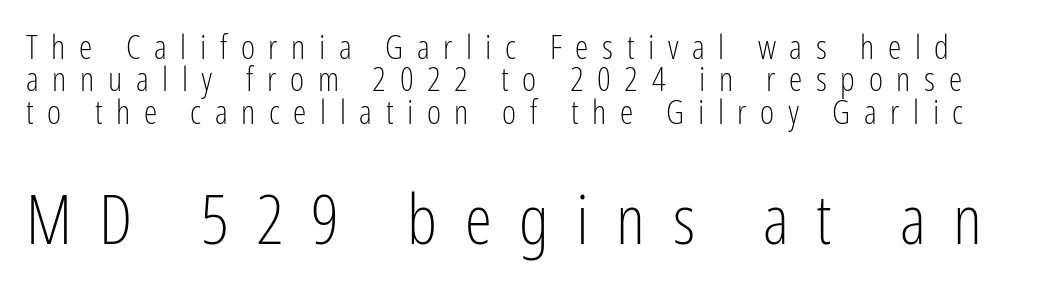
The passage shown stacks its lines with hardly any gap. How are the letters spaced? Widely, with obvious added tracking. Typesetter's note — lower block bumped up in size, upper block left smaller. A typesetter would call this proportional, since set widths differ per character. Style check: upright. Heaviness? Minimal to ordinary, like unemphasized prose.
